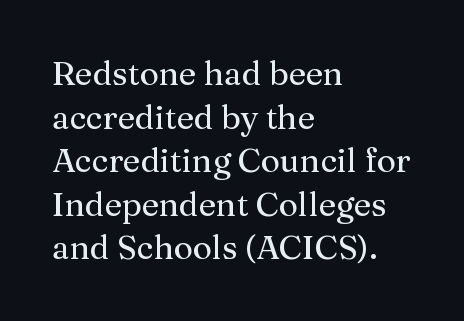
The image shows 33 px serif type, upright; set left-aligned, normal line spacing (1.32x), normal letter spacing, not underlined; medium stroke contrast and a medium x-height.
